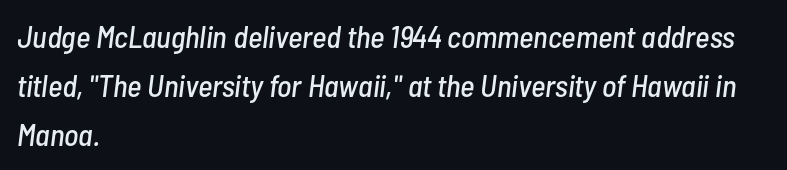
Characters follow at the spacing the type designer built in. Horizontally, the lines are justified to the leading edge only. Is this a fixed-width face? No — the glyphs have proportional, varying widths. Evenly set lines give the paragraph a standard silhouette. Italic: yes, the glyphs are oblique.
